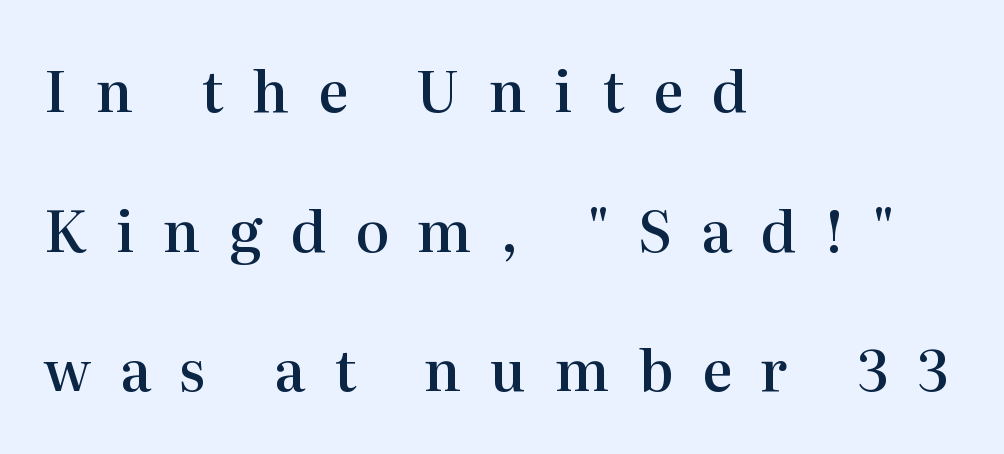
{"serif": "yes", "italic": "no", "bold": "semi", "weight": "semibold", "width": "normal", "stroke_contrast": "high", "x_height": "medium", "monospaced": "no", "underline": "no", "align": "left", "line_spacing": "loose", "line_spacing_ratio": 2.45, "letter_spacing": "wide", "letter_spacing_em": 0.5, "glyph_px": 57}
